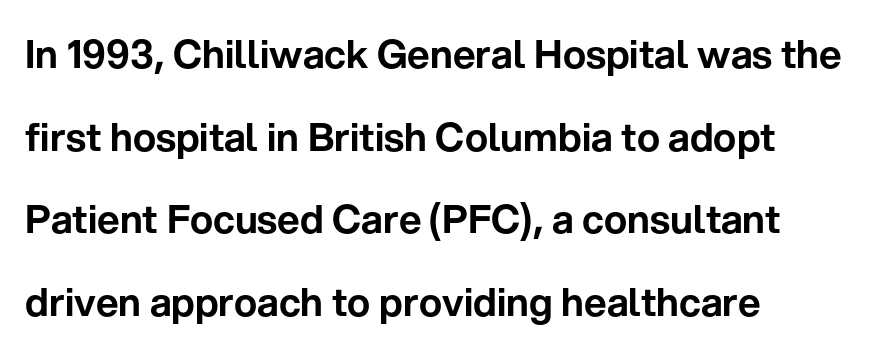
{"serif": "no", "italic": "no", "width": "normal", "stroke_contrast": "low", "x_height": "medium", "monospaced": "no", "underline": "no", "align": "left", "line_spacing": "loose", "line_spacing_ratio": 2.12, "letter_spacing": "normal", "letter_spacing_em": 0.0, "glyph_px": 39}
